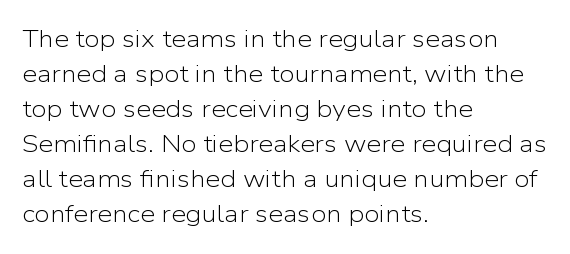
{"italic": "no", "bold": "no", "underline": "no", "align": "left", "line_spacing": "normal", "line_spacing_ratio": 1.46, "letter_spacing": "normal", "letter_spacing_em": 0.0, "glyph_px": 24}
